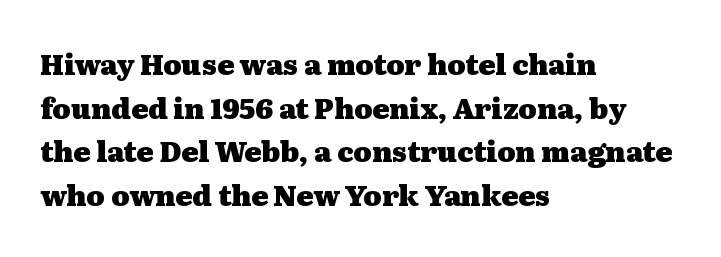
The image shows 28 px heavy, wide serif type, upright; set left-aligned, normal line spacing (1.56x), normal letter spacing, not underlined; medium stroke contrast and a medium x-height.
